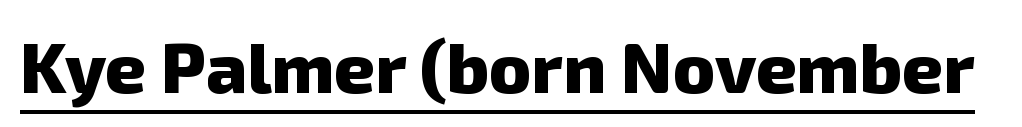
A continuous stroke trails under the words, as in a hyperlink. Caption: standard tracking, unaltered. Varying glyph widths throughout — classic text-font behaviour. These words are printed bold, with thick strokes throughout. The characters display no serif detailing; their extremities are plain.
